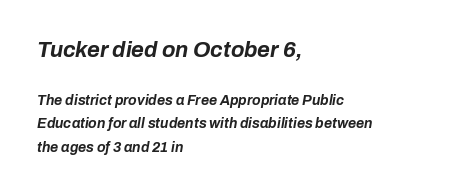
Compared with typical paragraphs, the rows here are spaced about the same. Anything drawn beneath the words? Only blank space. If you squint, the top block still reads clearly — it's the larger of the two. Caption: standard tracking, unaltered.
